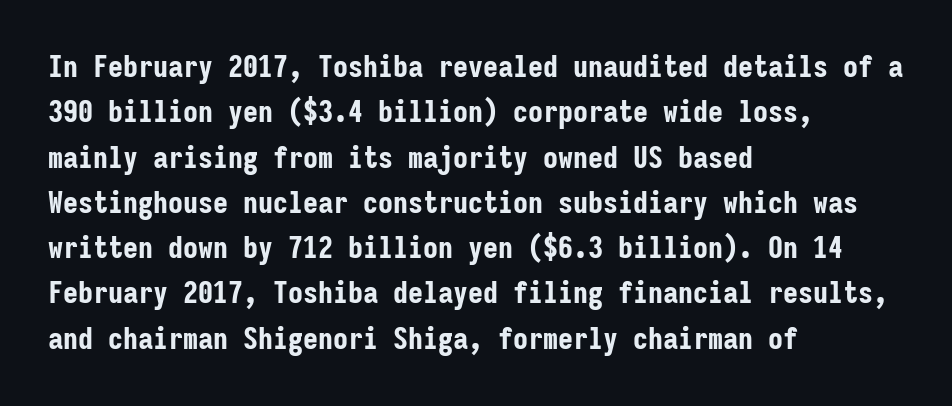
Normally led — the rows are evenly, conventionally spaced. Underline: absent. To sum up the face: it is a sans, with no serifs. Characters remain perfectly vertical along every line. Note the uniform advance width — an 'i' takes as much space as an 'm'.
